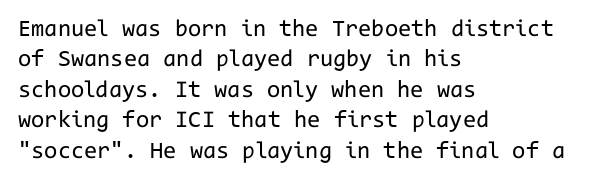
{"italic": "no", "bold": "no", "underline": "no", "align": "left", "line_spacing": "normal", "line_spacing_ratio": 1.27, "letter_spacing": "normal", "letter_spacing_em": 0.0, "glyph_px": 24}
